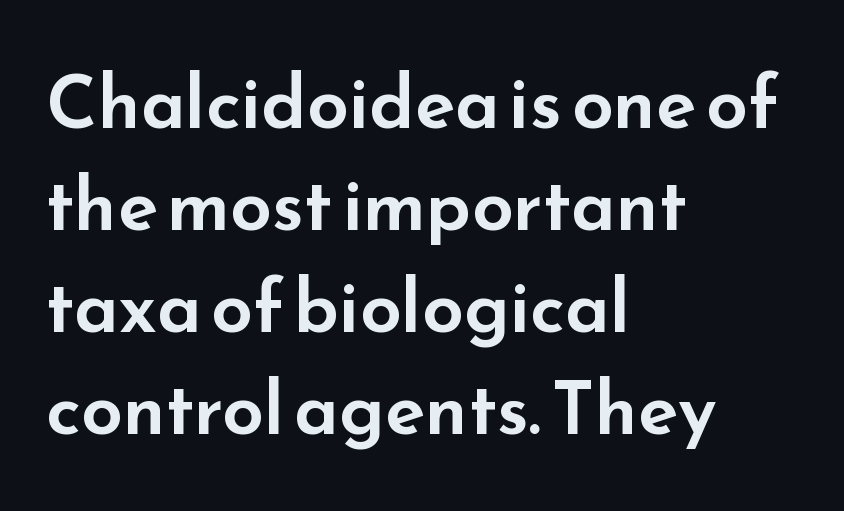
{"serif": "no", "italic": "no", "width": "wide", "stroke_contrast": "low", "x_height": "small", "monospaced": "no", "underline": "no", "align": "left", "line_spacing": "normal", "line_spacing_ratio": 1.38, "letter_spacing": "normal", "letter_spacing_em": 0.0, "glyph_px": 74}
